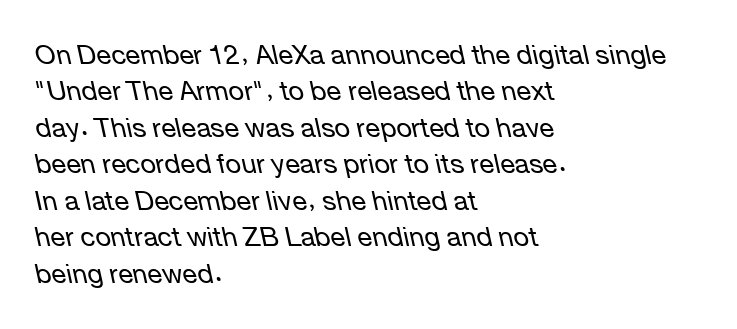
A student would call this left alignment; a typographer would say flush left, rag right. Is there much room between lines? A standard amount, neither cramped nor airy. Tracking value appears to be zero — textbook default spacing. The string is rendered with underlining switched off. The axis of the letterforms is tilted away from vertical.
